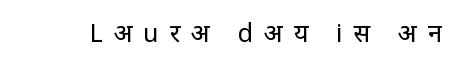
{"italic": "no", "bold": "no", "underline": "no", "letter_spacing": "wide", "letter_spacing_em": 0.43, "glyph_px": 25}
